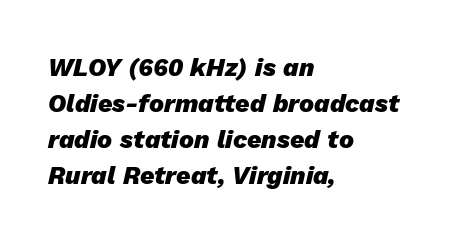
The image shows 25 px bold type, italic (leaning right); set left-aligned, normal line spacing (1.44x), normal letter spacing, not underlined.
